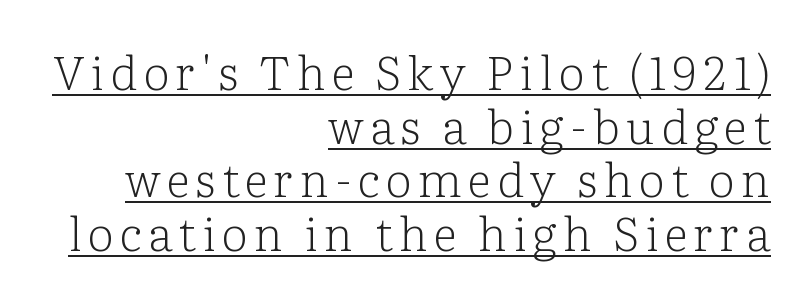
The image shows 47 px light serif type, upright; set right-aligned, tight line spacing (1.14x), underlined; low stroke contrast and a medium x-height.
